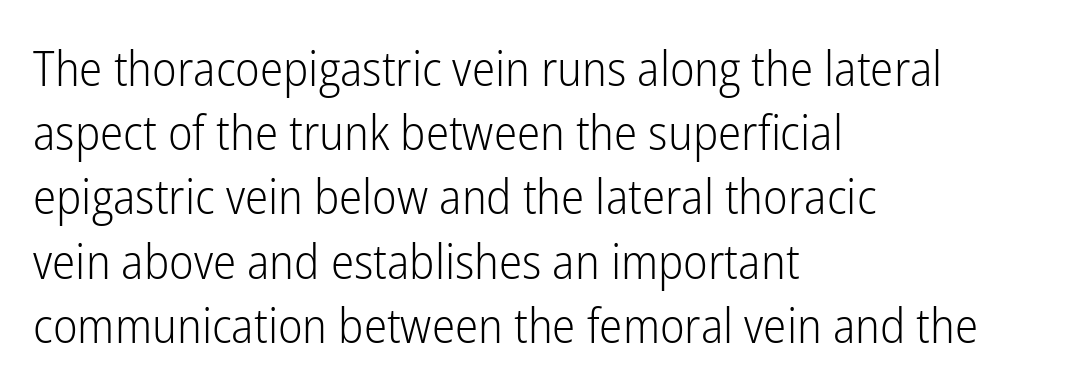
This sample uses plain, unmodified letter spacing. The paragraph shown leans on its left margin. Ascenders rise straight up at ninety degrees. Note the varied advance widths — an 'i' is clearly narrower than an 'm'. Beneath every word, the page is bare.
